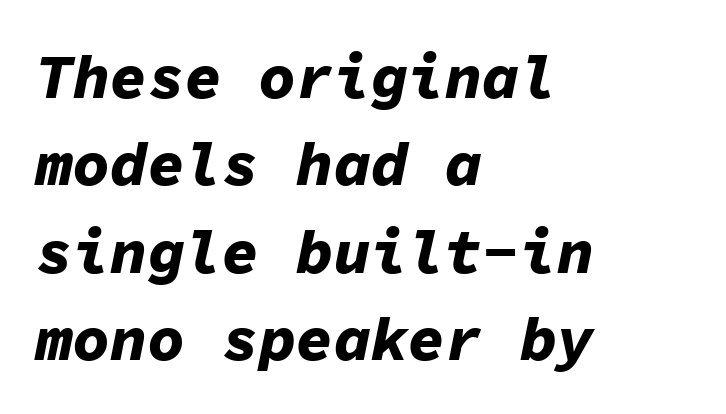
Q: Is the text bold? A: Yes.
Q: Is the text italic (slanted)? A: Yes, it leans right by about 11 degrees.
Q: Is the text underlined? A: No.
Q: How is the paragraph aligned? A: Left-aligned.
Q: Is the spacing between letters normal or unusually wide? A: Normal.
Q: Is the spacing between lines tight, normal or loose? A: Normal.
Q: Width (condensed, normal, or wide)? A: Normal.
Q: Stroke contrast? A: Low.
Q: x-height? A: Medium.
Q: Monospaced? A: Yes.
